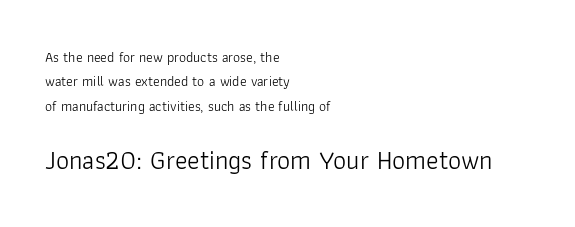
{"italic": "no", "bold": "no", "underline": "no", "align": "left", "line_spacing_ratio": 1.75, "letter_spacing": "normal", "letter_spacing_em": 0.0, "larger_block": "second", "size_ratio": 1.86, "glyph_px": 26}
